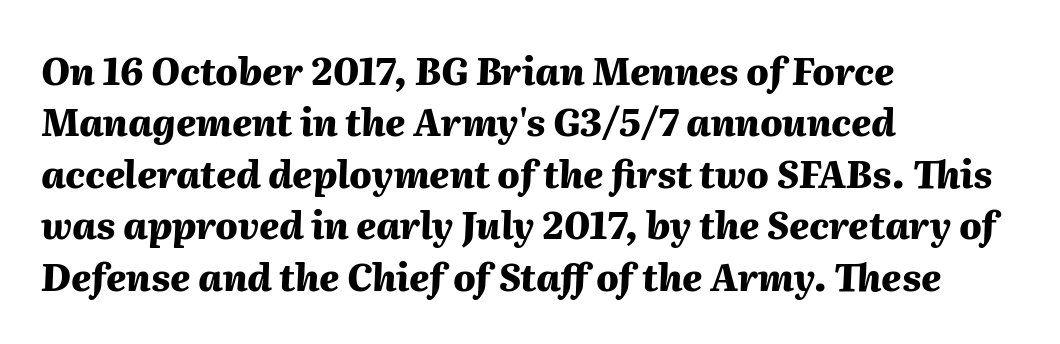
The image shows 37 px heavy type, italic (leaning right); set left-aligned, normal line spacing (1.39x), normal letter spacing, not underlined; medium stroke contrast and a medium x-height.
